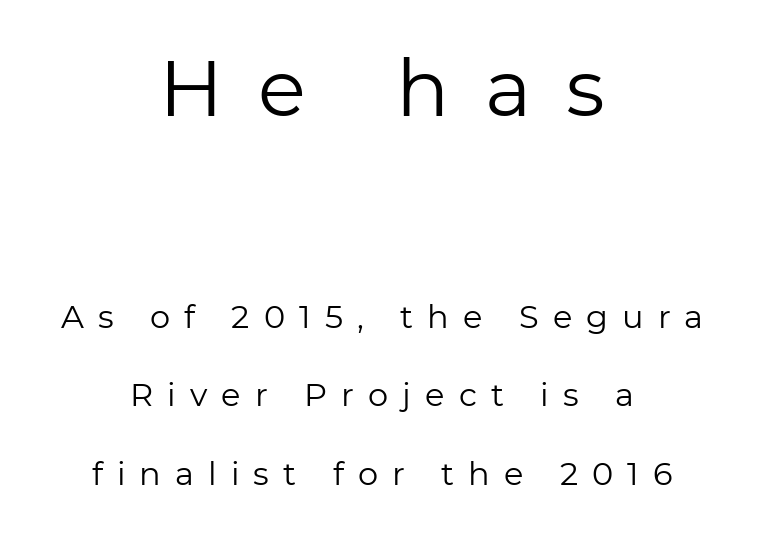
{"serif": "no", "italic": "no", "bold": "no", "weight": "regular", "width": "normal", "stroke_contrast": "low", "x_height": "medium", "monospaced": "no", "underline": "no", "align": "center", "line_spacing": "loose", "line_spacing_ratio": 2.46, "letter_spacing": "wide", "letter_spacing_em": 0.44, "larger_block": "first", "size_ratio": 2.47, "glyph_px": 79}
